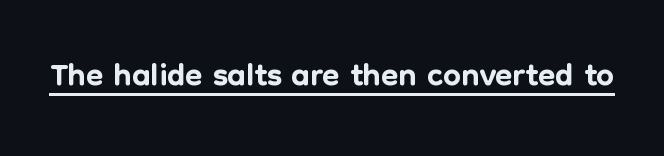
The image shows 50 px sans-serif type, upright; set normal letter spacing, underlined; low stroke contrast and a medium x-height.
